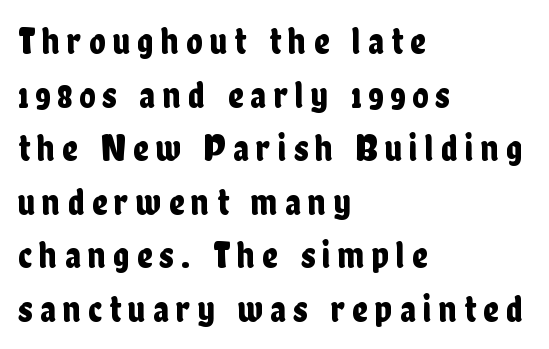
Horizontally, the lines are justified to the leading edge only. The letters advance in unequal steps, a hallmark of proportional type. The glyphs are unaccompanied by any horizontal stroke below them. Does the leading feel generous? No, just average. Classification — sans serif. Does the lettering tilt? It doesn't — this is upright.
